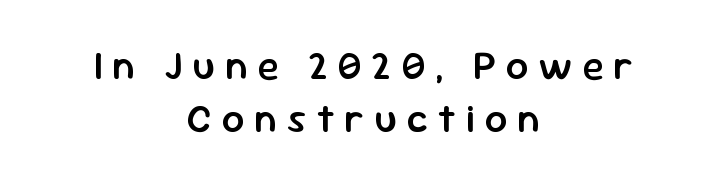
The image shows 40 px semibold sans-serif type, upright; set centered, normal line spacing (1.32x), unusually wide letter spacing (+0.24 em), not underlined; low stroke contrast and a medium x-height.
